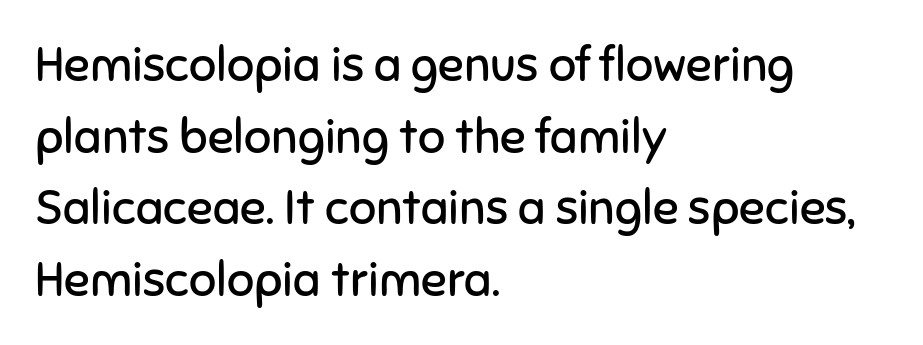
A sans-serif font was chosen for this passage. Does the copy run flush right? No — it runs flush left. Regular leading. The area under the type is left untouched. Words appear dense and cohesive because spacing is normal. Posture: vertical.
